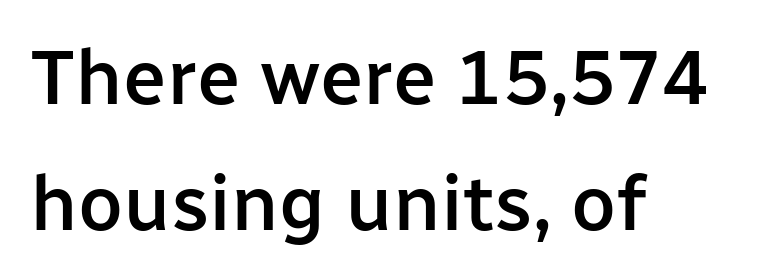
The image shows 78 px semibold sans-serif type, upright; set left-aligned, normal line spacing (1.61x), normal letter spacing, not underlined; low stroke contrast and a medium x-height.
